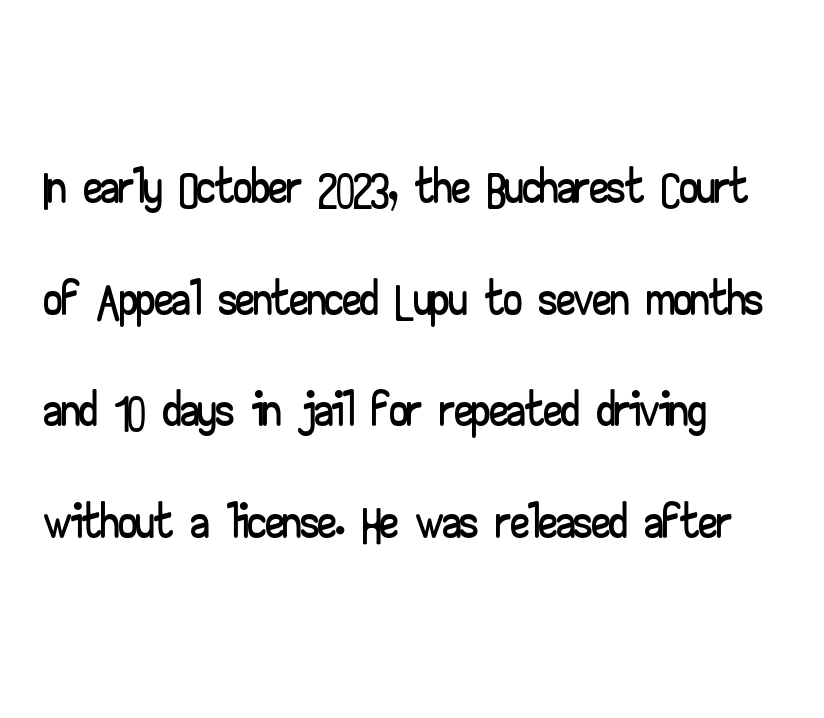
Q: Is the text italic (slanted)? A: No, it is upright.
Q: Is the typeface a serif or a sans-serif typeface? A: Sans-serif.
Q: Is the text underlined? A: No.
Q: How is the paragraph aligned? A: Left-aligned.
Q: Is the spacing between letters normal or unusually wide? A: Normal.
Q: Is the spacing between lines tight, normal or loose? A: Normal.
Q: Width (condensed, normal, or wide)? A: Wide.
Q: Stroke contrast? A: Low.
Q: x-height? A: Small.
Q: Monospaced? A: No.
